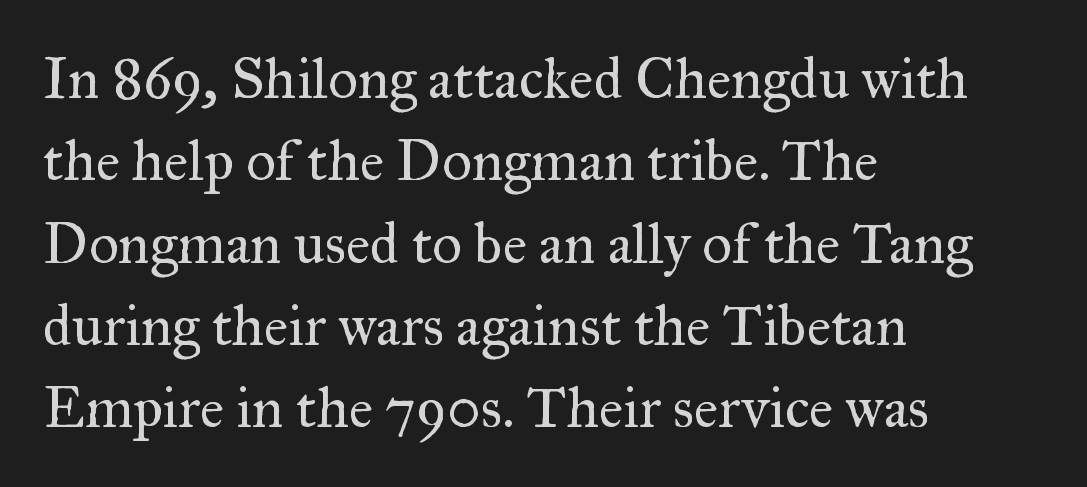
The image shows 58 px regular-weight serif type, upright; set left-aligned, normal line spacing (1.42x), normal letter spacing, not underlined; medium stroke contrast and a small x-height.
